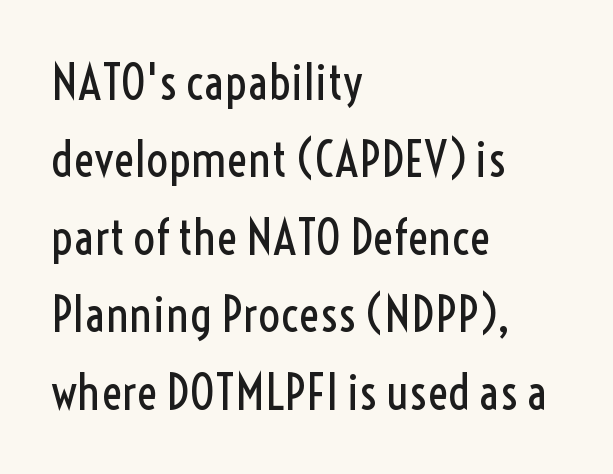
The image shows 49 px regular-weight, condensed sans-serif type, upright; set left-aligned, normal line spacing (1.58x), normal letter spacing, not underlined; a medium x-height.
